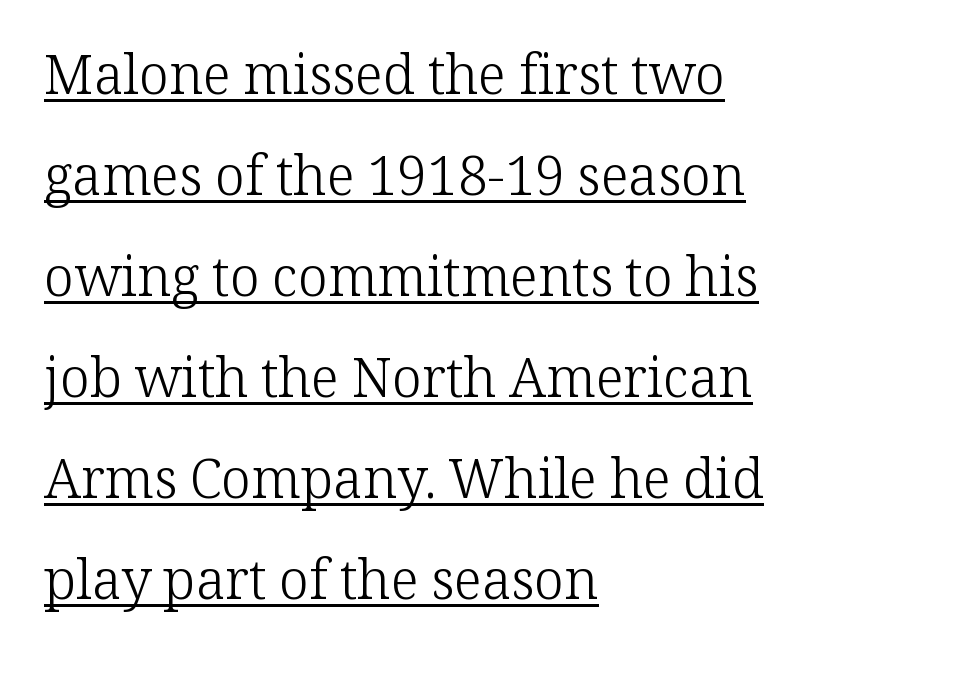
{"serif": "yes", "italic": "no", "bold": "no", "weight": "light", "width": "normal", "stroke_contrast": "low", "x_height": "medium", "monospaced": "no", "underline": "yes", "align": "left", "line_spacing_ratio": 1.87, "letter_spacing": "normal", "letter_spacing_em": 0.0, "glyph_px": 54}
